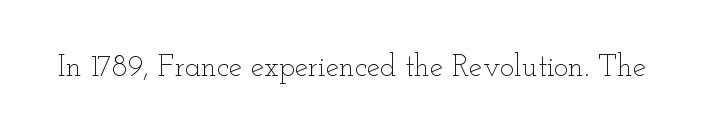
{"italic": "no", "bold": "no", "weight": "thin", "width": "wide", "stroke_contrast": "low", "x_height": "small", "monospaced": "no", "underline": "no", "letter_spacing": "normal", "letter_spacing_em": 0.0, "glyph_px": 30}
